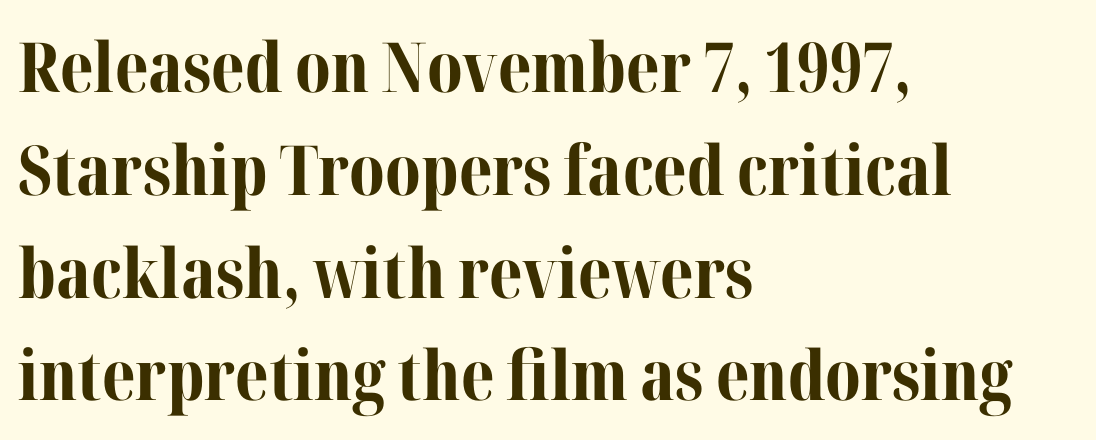
{"serif": "yes", "italic": "no", "bold": "yes", "weight": "bold", "width": "normal", "stroke_contrast": "medium", "x_height": "medium", "monospaced": "no", "underline": "no", "align": "left", "line_spacing": "normal", "line_spacing_ratio": 1.49, "letter_spacing": "normal", "letter_spacing_em": 0.0, "glyph_px": 69}
